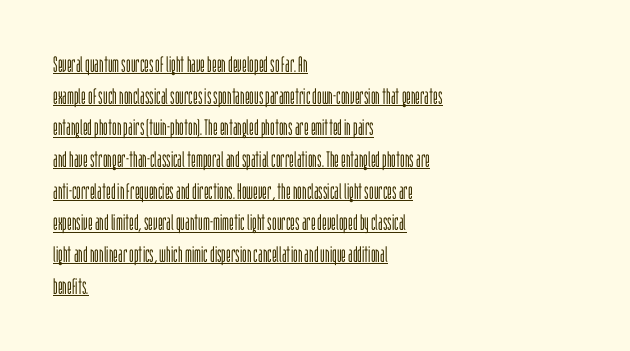
{"italic": "no", "bold": "no", "underline": "yes", "align": "left", "line_spacing": "normal", "line_spacing_ratio": 1.44, "letter_spacing": "normal", "letter_spacing_em": 0.0, "glyph_px": 22}
